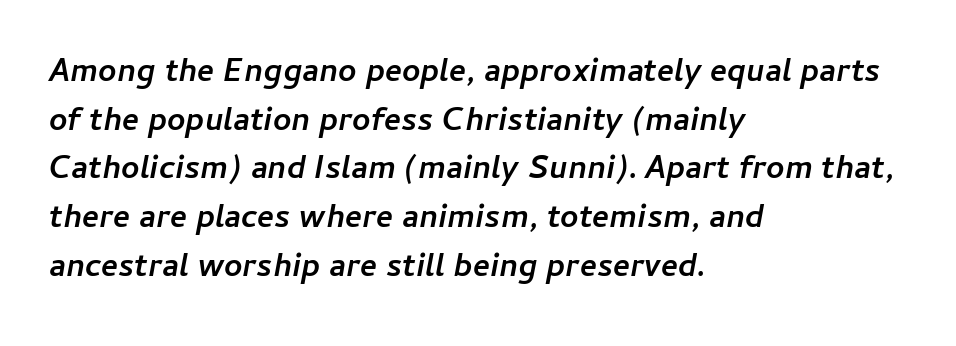
{"italic": "yes", "lean": "right", "slant_degrees": 11, "bold": "yes", "weight": "semibold", "width": "normal", "stroke_contrast": "low", "x_height": "medium", "monospaced": "no", "underline": "no", "align": "left", "line_spacing": "normal", "line_spacing_ratio": 1.52, "letter_spacing": "normal", "letter_spacing_em": 0.0, "glyph_px": 32}
